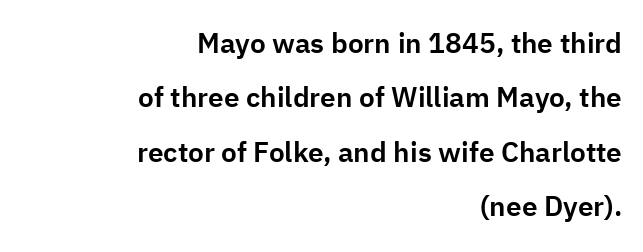
Characters remain perfectly vertical along every line. The strip under each line holds only bare page. The face used here is proportionally spaced, like ordinary book or web type. Whoever set this chose breathing room over compactness in the vertical rhythm.
